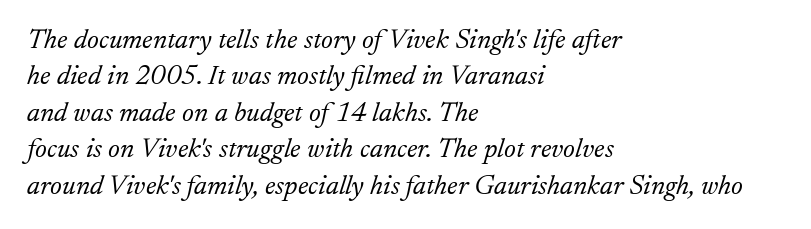
Small tapered or slab feet sit at the stroke ends, so this counts as serif. The letters are slanted; this is an italic face. Notice how the passage keeps a crisp vertical edge on the left only. The rendering keeps characters at their native spacing. Proportional: the letters do not fall into vertical columns.
